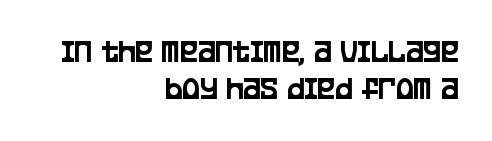
Q: Is the text italic (slanted)? A: No, it is upright.
Q: Is the typeface a serif or a sans-serif typeface? A: Sans-serif.
Q: Is the text underlined? A: No.
Q: How is the paragraph aligned? A: Right-aligned.
Q: Is the spacing between letters normal or unusually wide? A: Normal.
Q: Is the spacing between lines tight, normal or loose? A: Tight.
Q: Width (condensed, normal, or wide)? A: Condensed.
Q: Stroke contrast? A: Low.
Q: x-height? A: Large.
Q: Monospaced? A: No.
